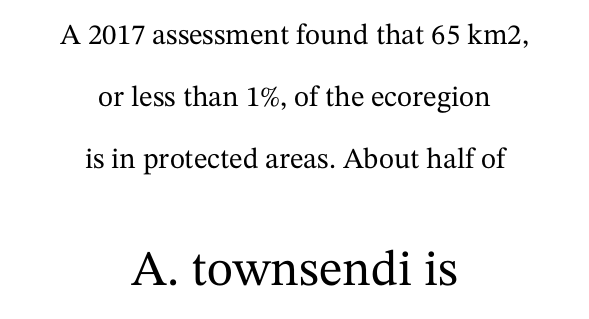
The image shows 50 px serif type, upright; set centered, loose line spacing (2.13x), normal letter spacing, not underlined; the second (bottom) block is 1.72x larger; medium stroke contrast and a medium x-height.
